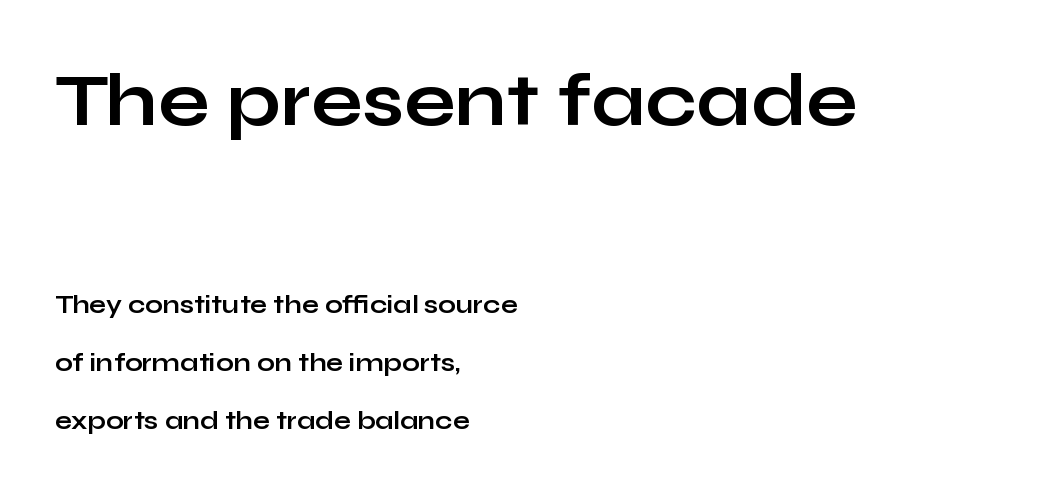
Type style note: lacks serifs. In terms of weight, the rendering is a true, heavy bold. Character widths vary here, with narrow letters taking less room than wide ones. Words appear dense and cohesive because spacing is normal. Do the letters lean? They stand straight. Where is the straight margin? On the left.
